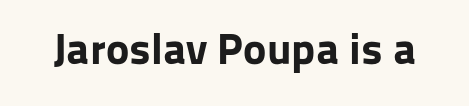
The tracking reads as untouched default to a designer's eye. Only glyphs here, with clear space below each row. The font's upright variant was chosen for this text. Compared with an ordinary text face, these strokes are far heavier — a full bold.
